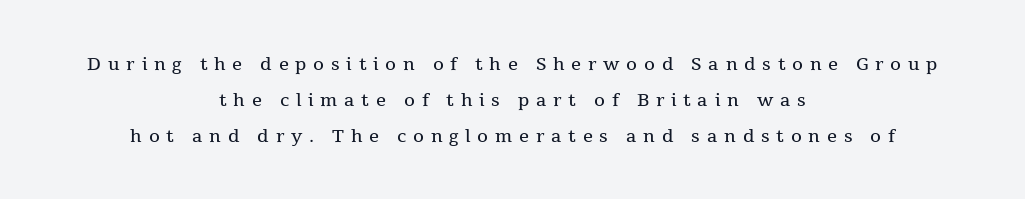
{"italic": "no", "bold": "no", "underline": "no", "align": "center", "line_spacing": "normal", "line_spacing_ratio": 1.44, "letter_spacing": "wide", "letter_spacing_em": 0.27, "glyph_px": 25}
